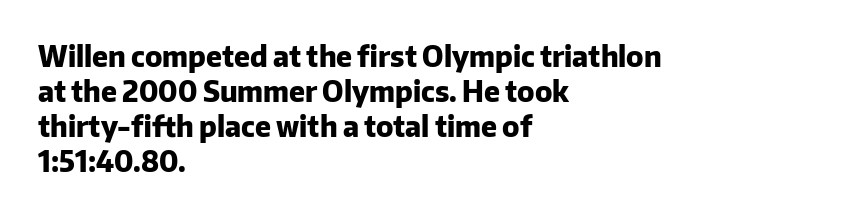
Q: Is the text bold? A: Yes.
Q: Is the text italic (slanted)? A: No, it is upright.
Q: Is the typeface a serif or a sans-serif typeface? A: Sans-serif.
Q: Is the text underlined? A: No.
Q: How is the paragraph aligned? A: Left-aligned.
Q: Is the spacing between letters normal or unusually wide? A: Normal.
Q: Is the spacing between lines tight, normal or loose? A: Normal.
Q: Width (condensed, normal, or wide)? A: Normal.
Q: Stroke contrast? A: Low.
Q: x-height? A: Medium.
Q: Monospaced? A: No.
